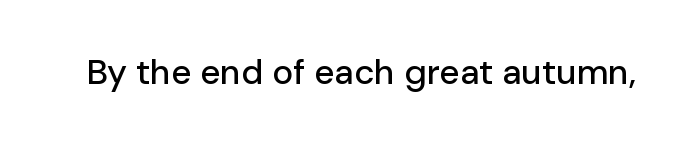
The words here are not underlined. Posture: upright roman. Each letter's strokes conclude bluntly, with no projecting serifs. Spacing between characters is what you'd get straight out of the box.
